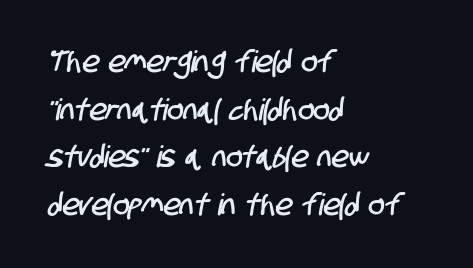
The image shows 30 px condensed sans-serif type; set left-aligned, normal line spacing (1.59x), normal letter spacing, not underlined; low stroke contrast and a large x-height.
